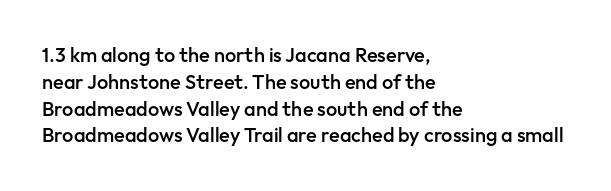
The image shows 20 px text type, upright; set left-aligned, normal line spacing (1.34x), normal letter spacing, not underlined.
